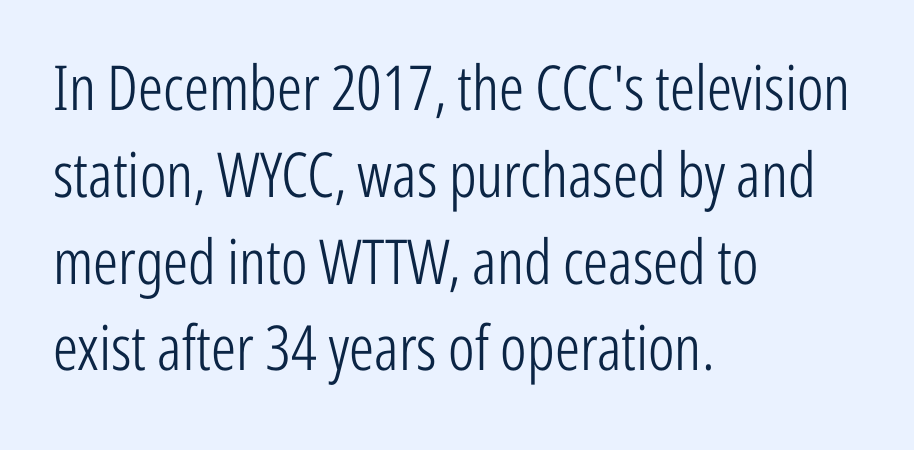
Q: Is the text bold? A: No.
Q: Is the text italic (slanted)? A: No, it is upright.
Q: Is the typeface a serif or a sans-serif typeface? A: Sans-serif.
Q: Is the text underlined? A: No.
Q: How is the paragraph aligned? A: Left-aligned.
Q: Is the spacing between letters normal or unusually wide? A: Normal.
Q: Is the spacing between lines tight, normal or loose? A: Normal.
Q: Width (condensed, normal, or wide)? A: Condensed.
Q: Stroke contrast? A: Low.
Q: x-height? A: Medium.
Q: Monospaced? A: No.
